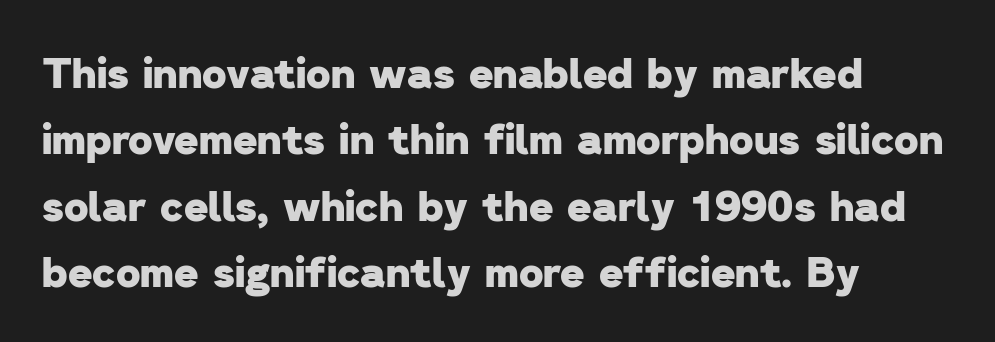
Which margin do the lines hug? The left one — the right edge is uneven. Each new line begins a customary step beneath the previous one. Serif or sans? Sans — the stroke terminals are bare. Words float on clear page, feet unadorned. Emphasis by weight is at full strength: bold. Character widths vary here, with narrow letters taking less room than wide ones.
